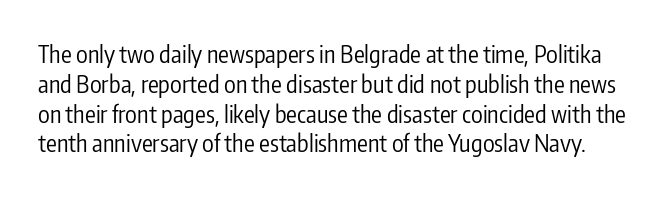
{"italic": "no", "bold": "no", "underline": "no", "line_spacing_ratio": 1.24, "letter_spacing": "normal", "letter_spacing_em": 0.0, "glyph_px": 24}
